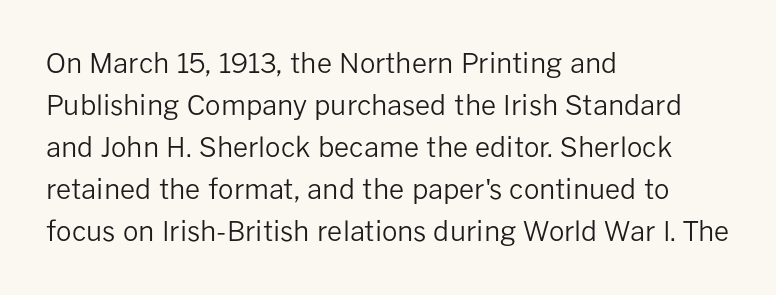
Q: Is the text bold? A: No.
Q: Is the text italic (slanted)? A: No, it is upright.
Q: Is the text underlined? A: No.
Q: How is the paragraph aligned? A: Left-aligned.
Q: Is the spacing between letters normal or unusually wide? A: Normal.
Q: Is the spacing between lines tight, normal or loose? A: Normal.
